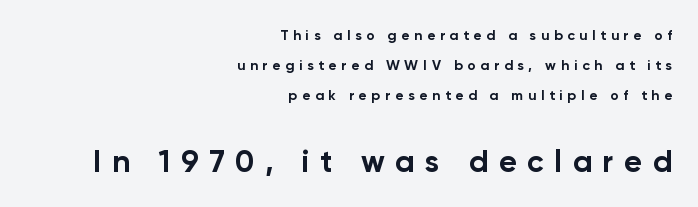
Q: Is the text bold? A: Yes.
Q: Is the text italic (slanted)? A: No, it is upright.
Q: Is the typeface a serif or a sans-serif typeface? A: Sans-serif.
Q: Is the text underlined? A: No.
Q: How is the paragraph aligned? A: Right-aligned.
Q: Is the spacing between letters normal or unusually wide? A: Unusually wide.
Q: Is the spacing between lines tight, normal or loose? A: Loose.
Q: Which block of text is set in a larger size, the first (top) or the second (bottom)? A: The second (bottom) one.
Q: Width (condensed, normal, or wide)? A: Normal.
Q: Stroke contrast? A: Low.
Q: x-height? A: Medium.
Q: Monospaced? A: No.
